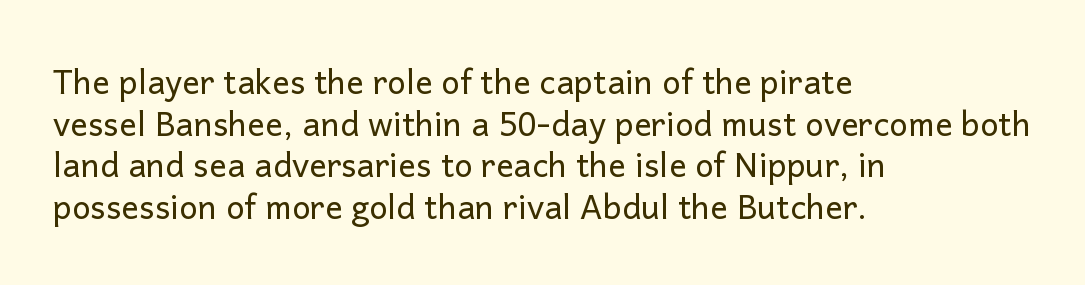
{"serif": "no", "italic": "no", "bold": "no", "weight": "regular", "width": "normal", "stroke_contrast": "low", "x_height": "medium", "monospaced": "no", "underline": "no", "align": "left", "line_spacing": "normal", "line_spacing_ratio": 1.26, "letter_spacing": "normal", "letter_spacing_em": 0.0, "glyph_px": 33}
